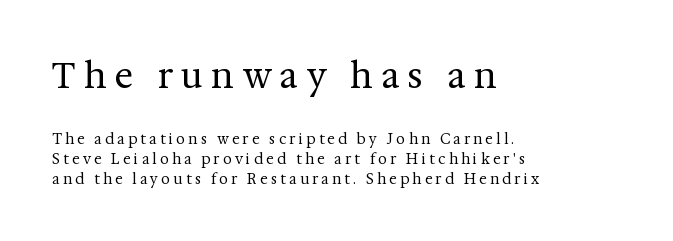
{"serif": "yes", "italic": "no", "bold": "no", "weight": "regular", "width": "normal", "stroke_contrast": "medium", "x_height": "medium", "monospaced": "no", "underline": "no", "align": "left", "line_spacing": "normal", "line_spacing_ratio": 1.41, "letter_spacing": "wide", "letter_spacing_em": 0.24, "larger_block": "first", "size_ratio": 2.5, "glyph_px": 35}
